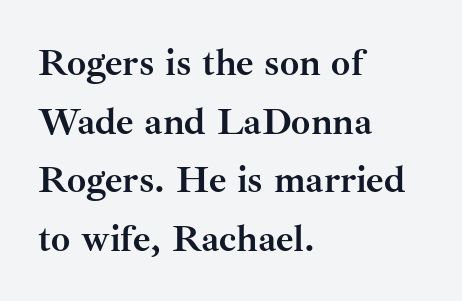
Q: Is the text bold? A: Yes.
Q: Is the text italic (slanted)? A: No, it is upright.
Q: Is the typeface a serif or a sans-serif typeface? A: Serif.
Q: Is the text underlined? A: No.
Q: How is the paragraph aligned? A: Left-aligned.
Q: Is the spacing between letters normal or unusually wide? A: Normal.
Q: Is the spacing between lines tight, normal or loose? A: Normal.
Q: Width (condensed, normal, or wide)? A: Normal.
Q: Stroke contrast? A: Medium.
Q: x-height? A: Small.
Q: Monospaced? A: No.
